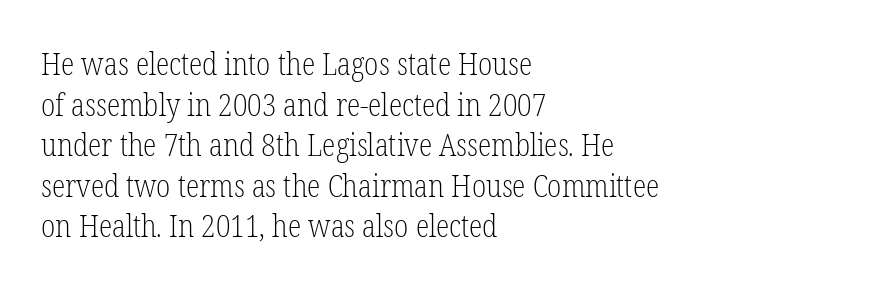
These lines were composed using upright roman letters. No letter is thick-stroked: the sample isn't bold. The text was rendered using a seriffed face with decorative stroke endings. Vertical spacing — default. This sample uses plain, unmodified letter spacing.
